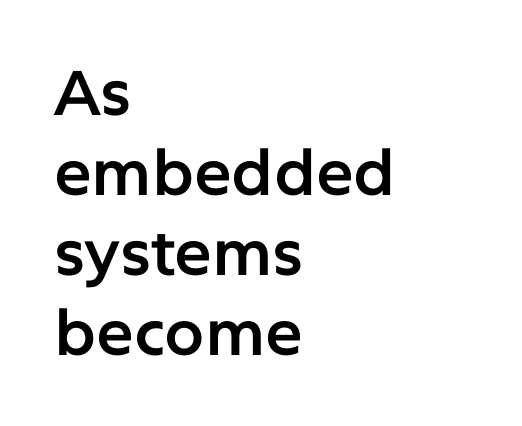
{"serif": "no", "italic": "no", "width": "normal", "stroke_contrast": "low", "x_height": "medium", "monospaced": "no", "underline": "no", "align": "left", "line_spacing": "normal", "line_spacing_ratio": 1.27, "letter_spacing": "normal", "letter_spacing_em": 0.0, "glyph_px": 63}
